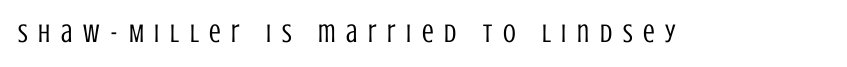
The image shows 26 px text type, upright; set unusually wide letter spacing (+0.41 em), not underlined.
